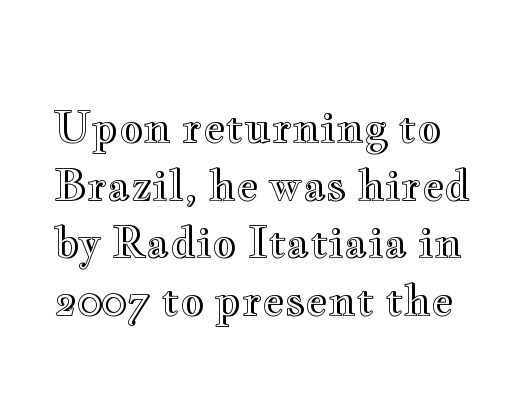
{"italic": "no", "width": "wide", "x_height": "small", "monospaced": "no", "underline": "no", "line_spacing": "normal", "line_spacing_ratio": 1.37, "letter_spacing": "normal", "letter_spacing_em": 0.0, "glyph_px": 42}
